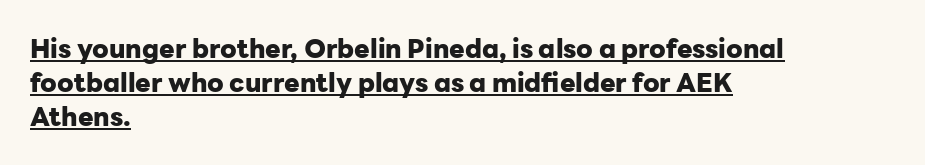
The image shows 26 px bold type, upright; set left-aligned, normal line spacing (1.31x), normal letter spacing, underlined.
